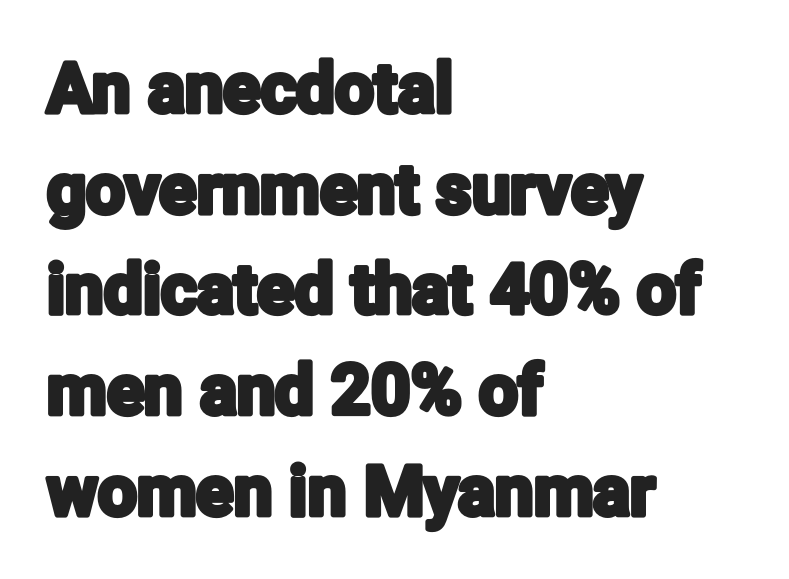
{"serif": "no", "italic": "no", "width": "condensed", "stroke_contrast": "low", "x_height": "medium", "monospaced": "no", "underline": "no", "align": "left", "line_spacing": "normal", "line_spacing_ratio": 1.46, "letter_spacing": "normal", "letter_spacing_em": 0.0, "glyph_px": 69}
